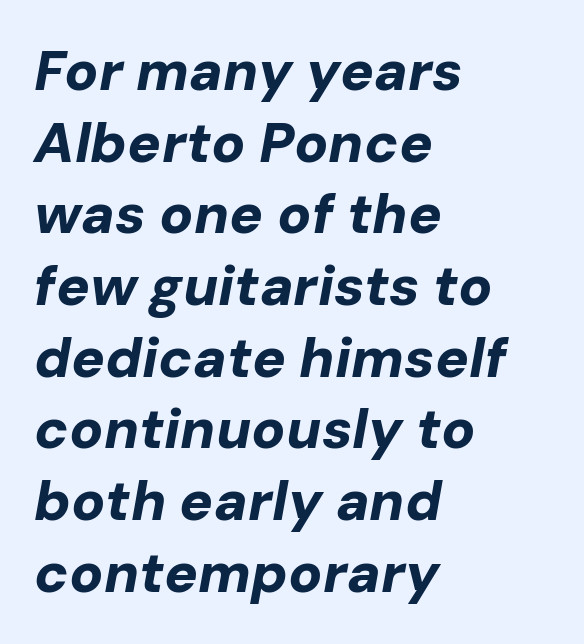
The image shows 56 px bold type, italic (leaning right); set left-aligned, normal line spacing (1.28x), normal letter spacing, not underlined; low stroke contrast and a medium x-height.
